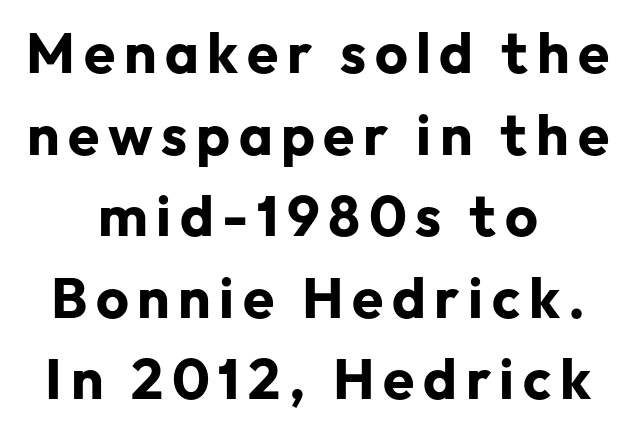
The image shows 57 px bold sans-serif type, upright; set centered, normal line spacing (1.43x), not underlined; low stroke contrast and a medium x-height.
